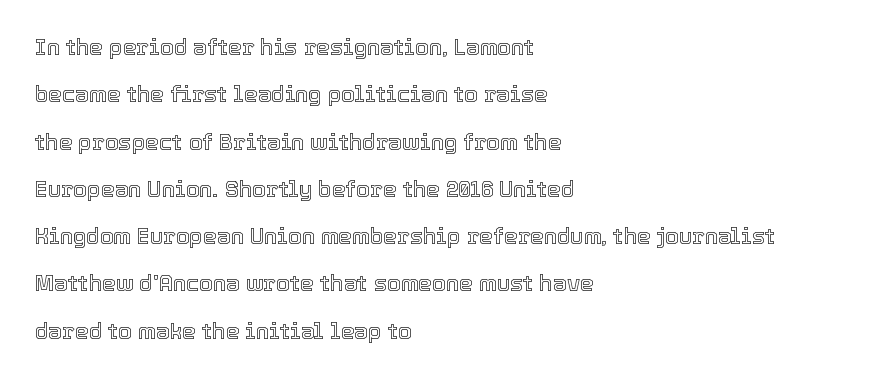
{"italic": "no", "underline": "no", "align": "left", "line_spacing": "loose", "line_spacing_ratio": 2.15, "letter_spacing": "normal", "letter_spacing_em": 0.0, "glyph_px": 22}
